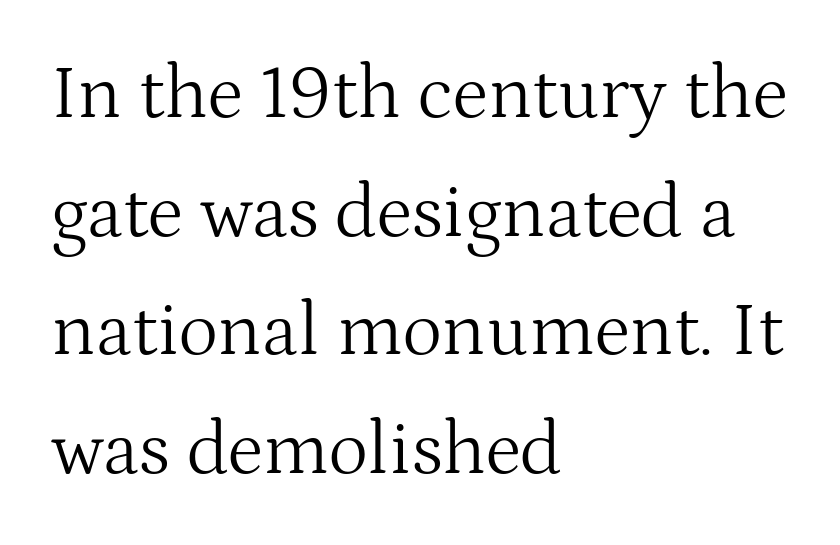
The image shows 76 px light serif type, upright; set left-aligned, normal line spacing (1.56x), normal letter spacing, not underlined; medium stroke contrast and a medium x-height.
